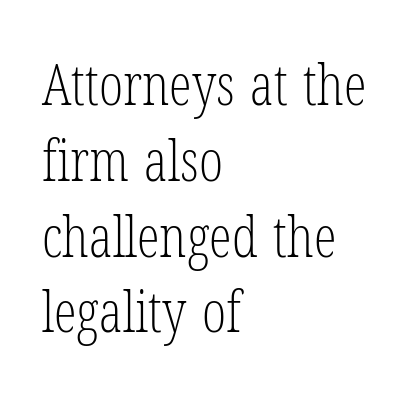
{"serif": "yes", "italic": "no", "bold": "no", "weight": "light", "width": "condensed", "stroke_contrast": "low", "x_height": "medium", "monospaced": "no", "underline": "no", "align": "left", "line_spacing": "normal", "line_spacing_ratio": 1.33, "letter_spacing": "normal", "letter_spacing_em": 0.0, "glyph_px": 57}
